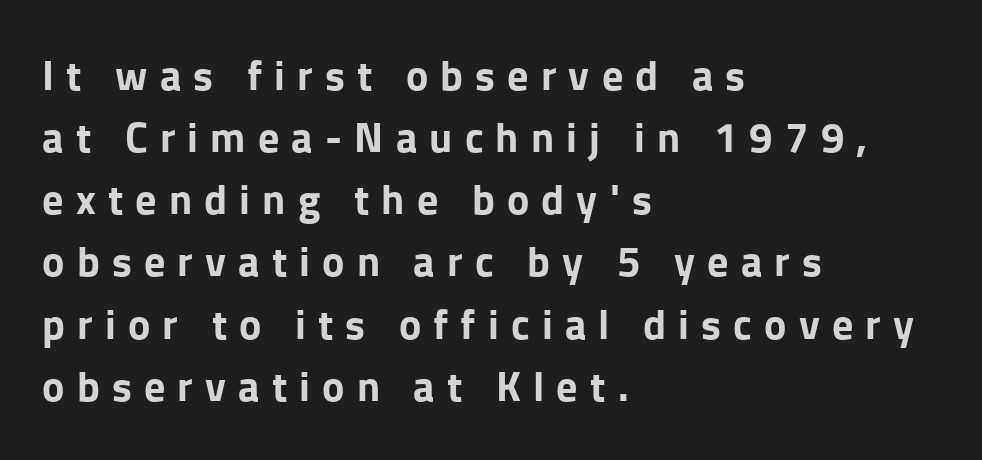
The image shows 42 px bold sans-serif type, upright; set left-aligned, normal line spacing (1.48x), unusually wide letter spacing (+0.29 em), not underlined; low stroke contrast and a medium x-height.
